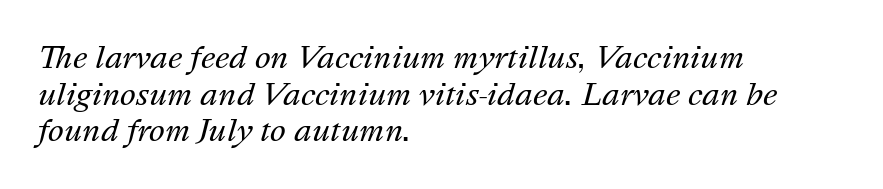
Q: Is the text bold? A: No.
Q: Is the text italic (slanted)? A: Yes, it leans right by about 16 degrees.
Q: Is the text underlined? A: No.
Q: How is the paragraph aligned? A: Left-aligned.
Q: Is the spacing between letters normal or unusually wide? A: Normal.
Q: Width (condensed, normal, or wide)? A: Normal.
Q: Stroke contrast? A: Medium.
Q: x-height? A: Medium.
Q: Monospaced? A: No.
